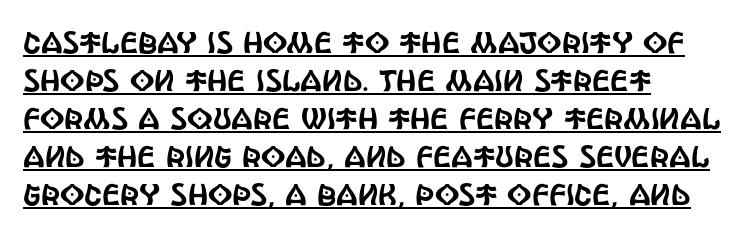
The image shows 30 px condensed sans-serif type, upright; set left-aligned, normal line spacing (1.27x), normal letter spacing, underlined; a large x-height.
